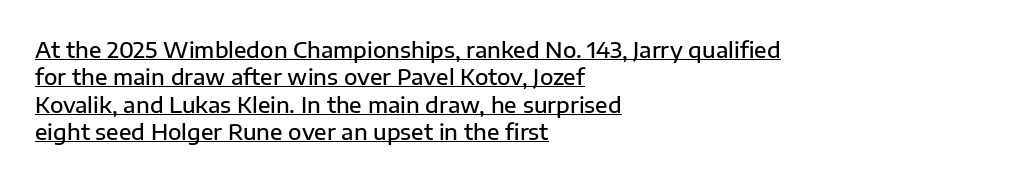
The image shows 22 px text type, upright; set left-aligned, normal line spacing (1.25x), normal letter spacing, underlined.
